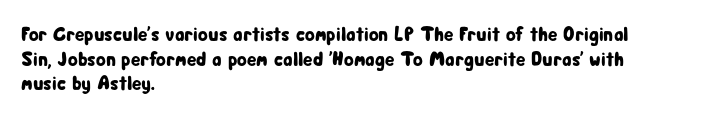
Q: Is the text italic (slanted)? A: No, it is upright.
Q: Is the text underlined? A: No.
Q: How is the paragraph aligned? A: Left-aligned.
Q: Is the spacing between letters normal or unusually wide? A: Normal.
